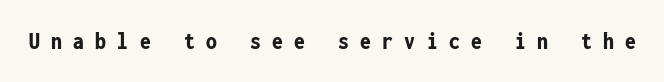
{"italic": "no", "bold": "yes", "underline": "no", "letter_spacing": "wide", "letter_spacing_em": 0.47, "glyph_px": 24}
